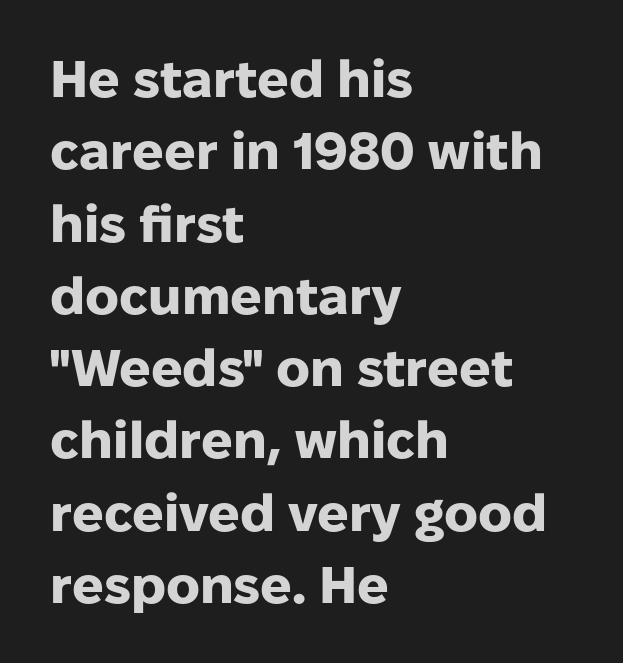
The axis of the letterforms is exactly vertical. Serifs: no, the terminals of the letterforms are clean. Proportional: the letters do not fall into vertical columns. A bare baseline throughout the passage. These lines are set flush left with a ragged right edge.
